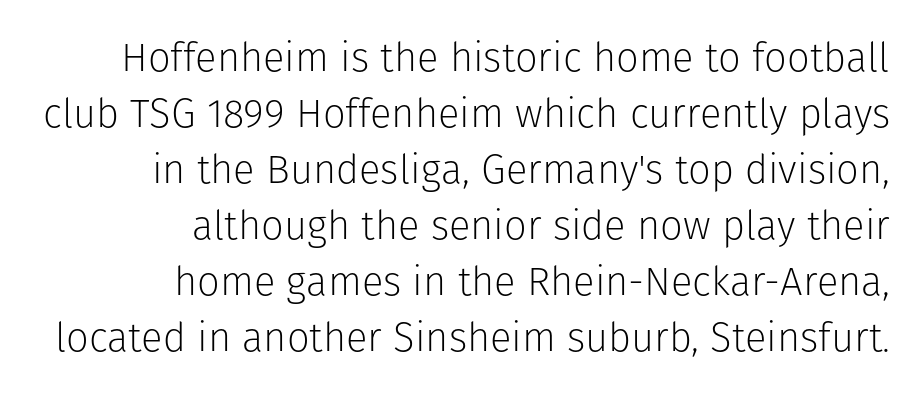
{"serif": "no", "italic": "no", "bold": "no", "weight": "light", "width": "normal", "stroke_contrast": "low", "x_height": "medium", "monospaced": "no", "underline": "no", "align": "right", "line_spacing": "normal", "line_spacing_ratio": 1.4, "letter_spacing": "normal", "letter_spacing_em": 0.0, "glyph_px": 40}
